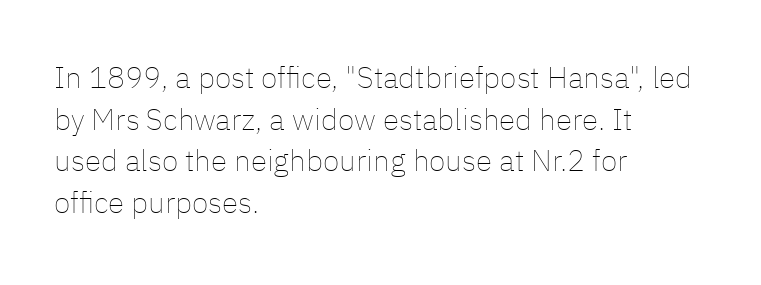
{"italic": "no", "bold": "no", "weight": "thin", "width": "normal", "stroke_contrast": "low", "x_height": "medium", "monospaced": "no", "underline": "no", "align": "left", "line_spacing": "normal", "line_spacing_ratio": 1.39, "letter_spacing": "normal", "letter_spacing_em": 0.0, "glyph_px": 30}
